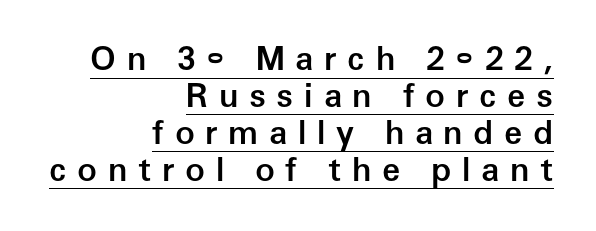
The image shows 33 px semibold sans-serif type, upright; set right-aligned, tight line spacing (1.12x), unusually wide letter spacing (+0.32 em), underlined; low stroke contrast and a medium x-height.
